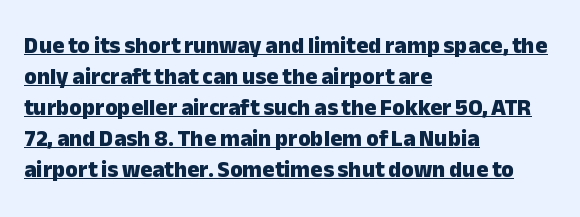
Bold? Absolutely — the strokes are thick and heavy. Underlined type. Line spacing here is normal. Posture: straight, roman, zero tilt. The letters sit at their default tracking, neither squeezed nor spread. One-word summary of the alignment: left.
